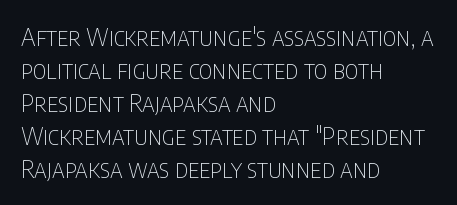
The image shows 24 px text type, upright; set left-aligned, normal line spacing (1.37x), normal letter spacing, not underlined.
